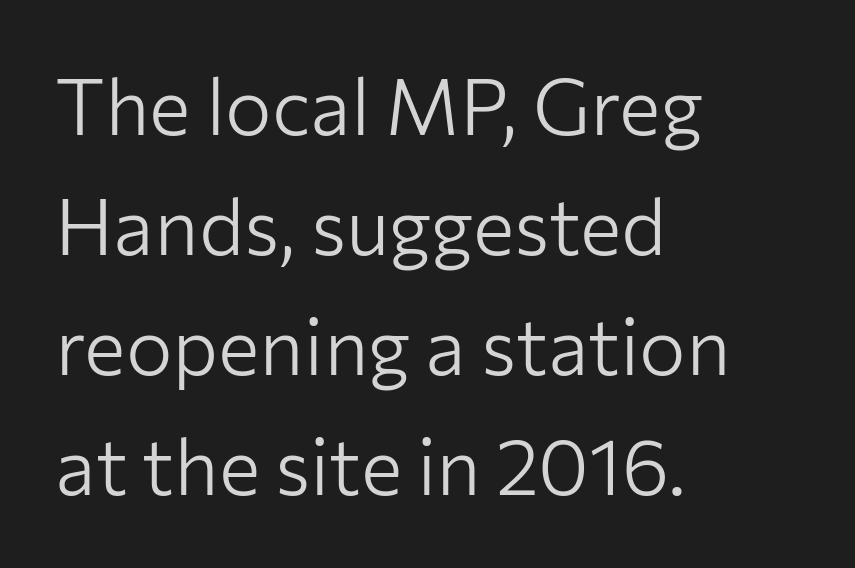
Q: Is the text bold? A: No.
Q: Is the text italic (slanted)? A: No, it is upright.
Q: Is the typeface a serif or a sans-serif typeface? A: Sans-serif.
Q: Is the text underlined? A: No.
Q: How is the paragraph aligned? A: Left-aligned.
Q: Is the spacing between letters normal or unusually wide? A: Normal.
Q: Is the spacing between lines tight, normal or loose? A: Normal.
Q: Width (condensed, normal, or wide)? A: Normal.
Q: Stroke contrast? A: Low.
Q: x-height? A: Medium.
Q: Monospaced? A: No.
